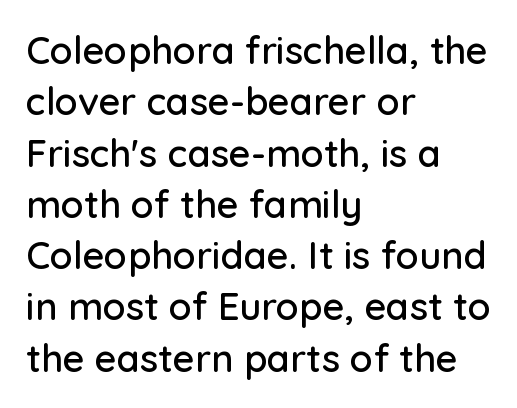
Does the leading feel generous? No, just average. Observe the absence of serifs on each vertical stroke in this sample. The lettering stays uniformly vertical, giving the passage a roman look. The paragraph has a hard left edge and a soft right edge. Plain, unruled lines of type.
